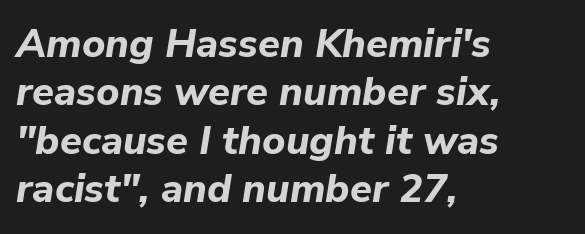
Q: Is the text bold? A: Yes.
Q: Is the text italic (slanted)? A: Yes, it leans right by about 9 degrees.
Q: Is the text underlined? A: No.
Q: How is the paragraph aligned? A: Left-aligned.
Q: Is the spacing between letters normal or unusually wide? A: Normal.
Q: Width (condensed, normal, or wide)? A: Normal.
Q: Stroke contrast? A: Low.
Q: x-height? A: Medium.
Q: Monospaced? A: No.
